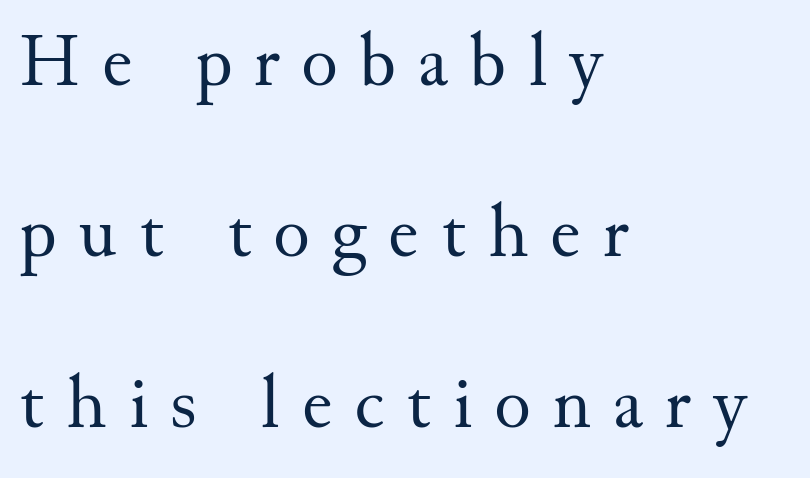
The image shows 76 px regular-weight serif type, upright; set left-aligned, loose line spacing (2.25x), unusually wide letter spacing (+0.29 em), not underlined; medium stroke contrast and a small x-height.
